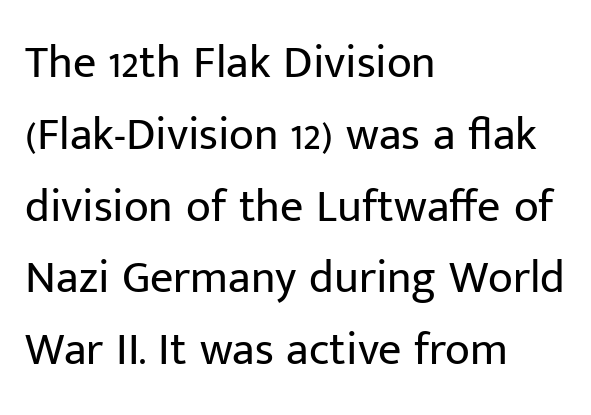
Quick note: interline space is typical. A clean baseline with only descenders dipping below it. Summary of weight: not heavy and not bold. The letters advance in unequal steps, a hallmark of proportional type. The rag falls on the right side of this text block. The passage shown has conventional tracking throughout.
